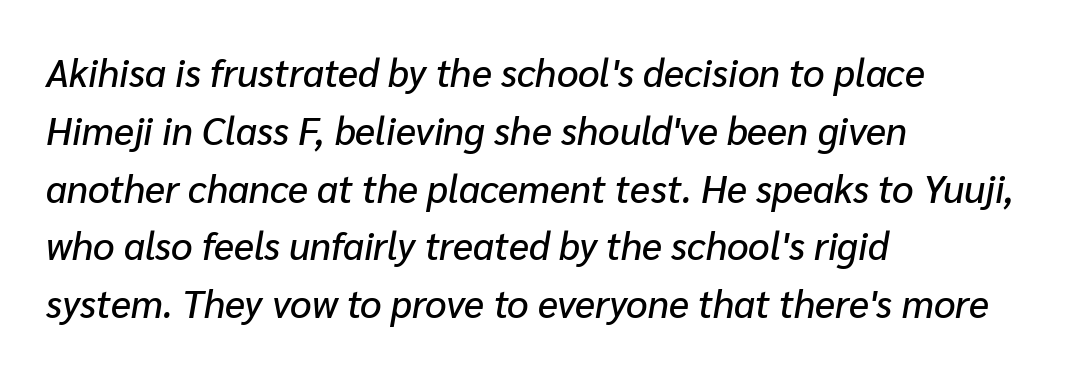
Glance below the letters and you will spot only blank space. This rendering uses left alignment, leaving the right contour irregular. The face used here has a pronounced slope to its letters. Short note: letters normally spaced. A typesetter would call this proportional, since set widths differ per character. Horizontal bands of white between lines are of average thickness.
